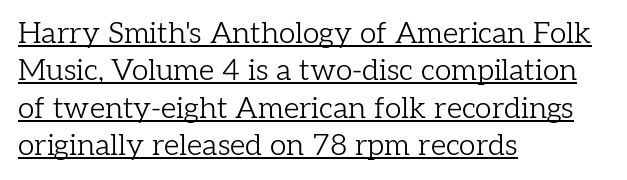
Each letter keeps its own natural width here, so spacing adapts to shape. Upright lettering throughout. Weight class: somewhere from thin through regular. Honestly, the row spacing looks completely unremarkable. The gaps between neighbouring characters are ordinary and unremarkable.
